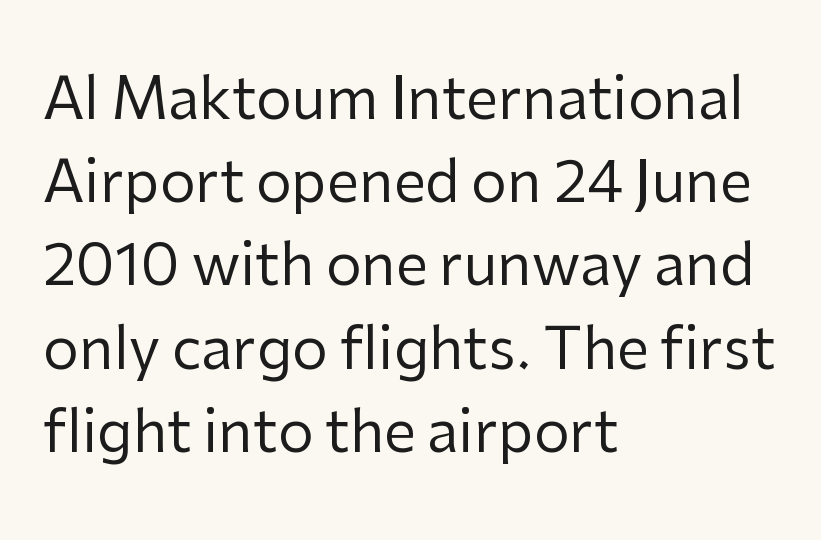
Typographically, this falls in the sans-serif category. Varying glyph widths throughout — classic text-font behaviour. The font is comparable to plain body text, perhaps lighter. Compared with typical paragraphs, the rows here are spaced about the same. Lines of text with bare space underneath.
